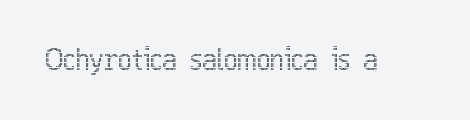
Looks like regular typesetting: each glyph gets only the width it needs. Is there any slant? The stems are plumb. Glance below the letters and you will spot only blank space. Tracking value appears to be zero — textbook default spacing.
